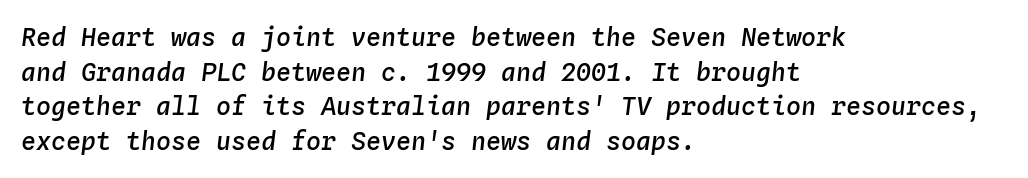
The image shows 25 px text type, italic (leaning right); set left-aligned, normal line spacing (1.39x), normal letter spacing, not underlined.
